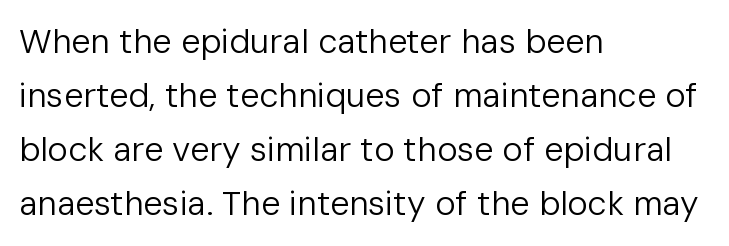
The baseline area is clear. Short and long lines alike share a common starting point at left. Italic? Not at all — the glyphs are vertical. Students, note that the glyphs here touch the page at normal intervals. The passage shown is typed in a proportional face where columns would drift. The characters are drawn with everyday or finer stroke widths.
